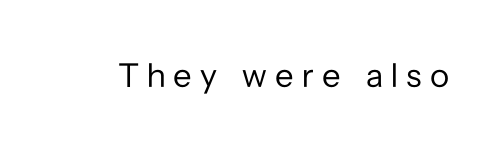
Q: Is the text bold? A: No.
Q: Is the text italic (slanted)? A: No, it is upright.
Q: Is the typeface a serif or a sans-serif typeface? A: Sans-serif.
Q: Is the text underlined? A: No.
Q: Is the spacing between letters normal or unusually wide? A: Unusually wide.
Q: Width (condensed, normal, or wide)? A: Normal.
Q: Stroke contrast? A: Low.
Q: x-height? A: Medium.
Q: Monospaced? A: No.
